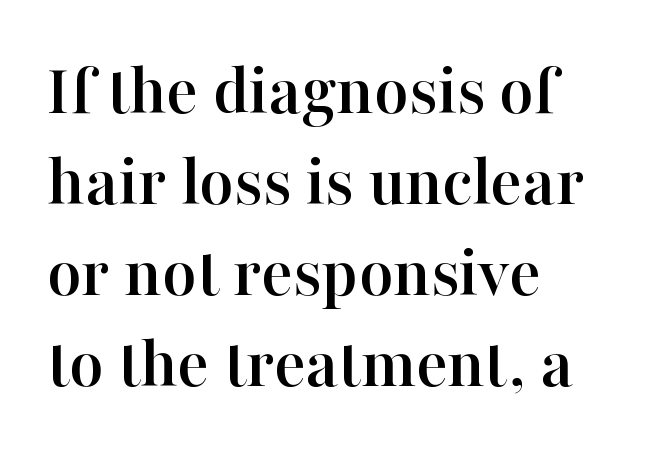
This sample is left-justified, so line endings fall wherever the words run out. If you drew a line through each stem, it would be perfectly vertical. Check the space under the baseline: it is left empty. In terms of letterform style, serifs are clearly present.
